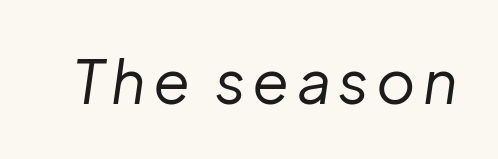
The image shows 60 px regular-weight type, italic (leaning right); set not underlined; low stroke contrast and a medium x-height.
